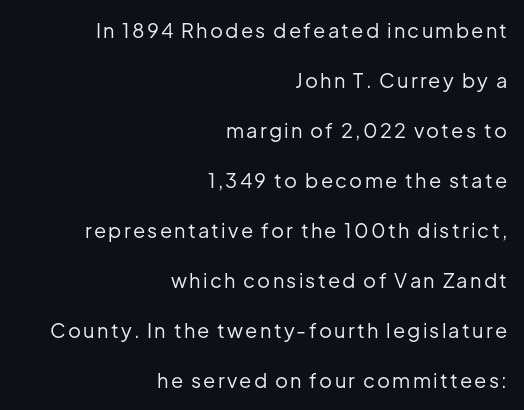
{"italic": "no", "bold": "no", "underline": "no", "align": "right", "line_spacing": "loose", "line_spacing_ratio": 2.5, "glyph_px": 20}
